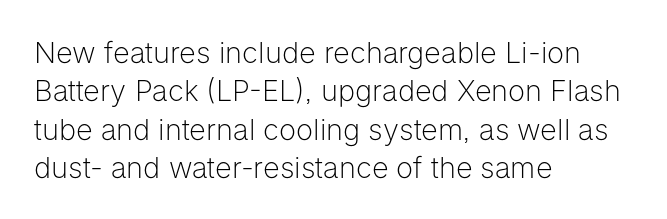
{"serif": "no", "italic": "no", "bold": "no", "weight": "light", "width": "normal", "stroke_contrast": "low", "x_height": "medium", "monospaced": "no", "underline": "no", "align": "left", "line_spacing": "normal", "line_spacing_ratio": 1.32, "letter_spacing": "normal", "letter_spacing_em": 0.0, "glyph_px": 29}
